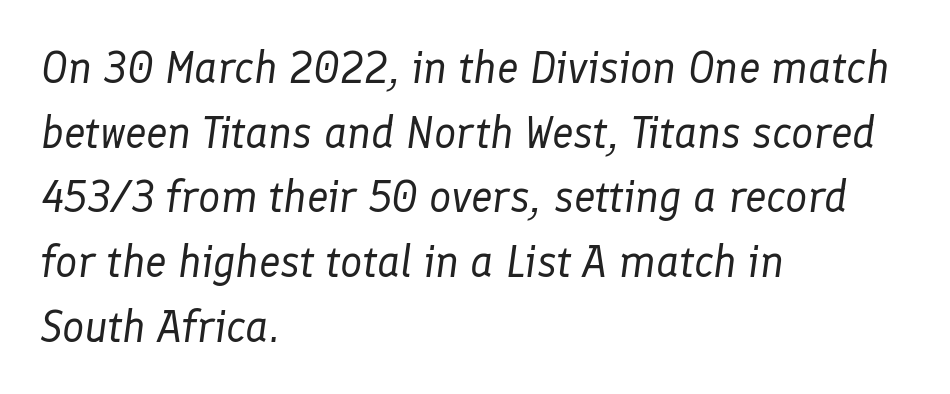
The image shows 44 px regular-weight type, italic (leaning right); set left-aligned, normal line spacing (1.47x), normal letter spacing, not underlined; low stroke contrast and a medium x-height.
